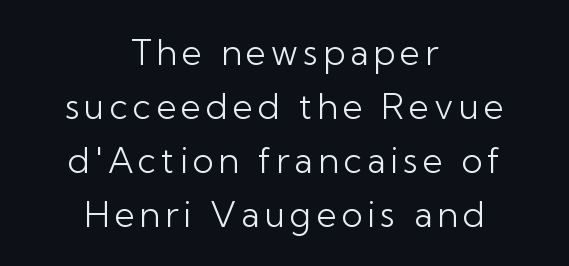
Q: Is the text bold? A: No.
Q: Is the text italic (slanted)? A: No, it is upright.
Q: Is the typeface a serif or a sans-serif typeface? A: Sans-serif.
Q: Is the text underlined? A: No.
Q: How is the paragraph aligned? A: Centered.
Q: Is the spacing between lines tight, normal or loose? A: Normal.
Q: Width (condensed, normal, or wide)? A: Normal.
Q: Stroke contrast? A: Low.
Q: x-height? A: Medium.
Q: Monospaced? A: No.
